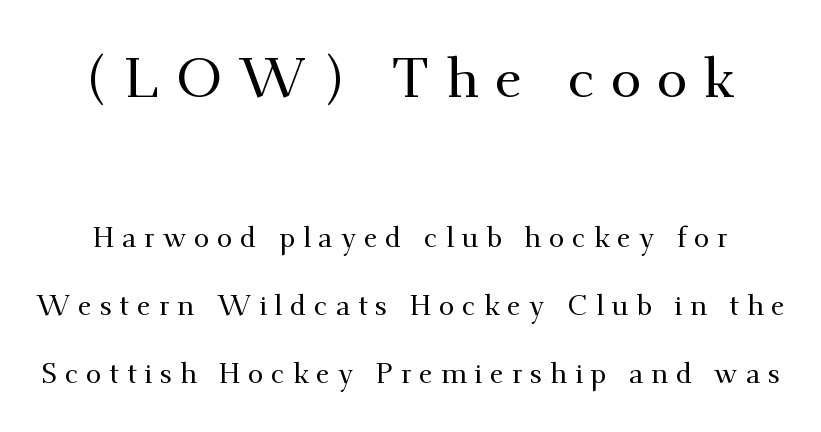
Note the varied advance widths — an 'i' is clearly narrower than an 'm'. Two sizes are in play, and the larger belongs to the first block. You can tell it's not italic because the verticals are truly vertical. Descender tails drop into unmarked territory. In terms of letterspacing, this is a distinctly airy, spread setting.
